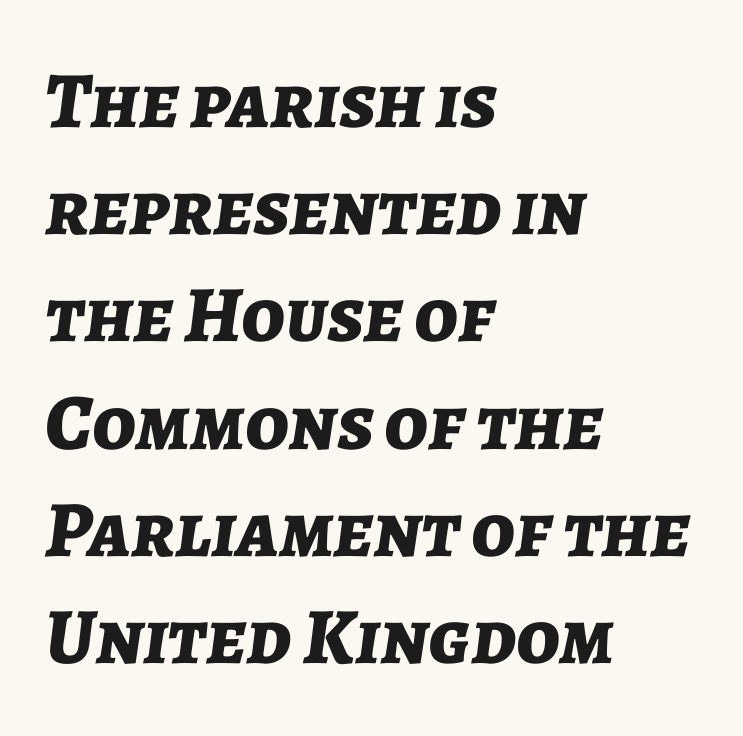
The image shows 80 px bold type, italic (leaning right); set left-aligned, normal line spacing (1.34x), normal letter spacing, not underlined; low stroke contrast and a medium x-height.
